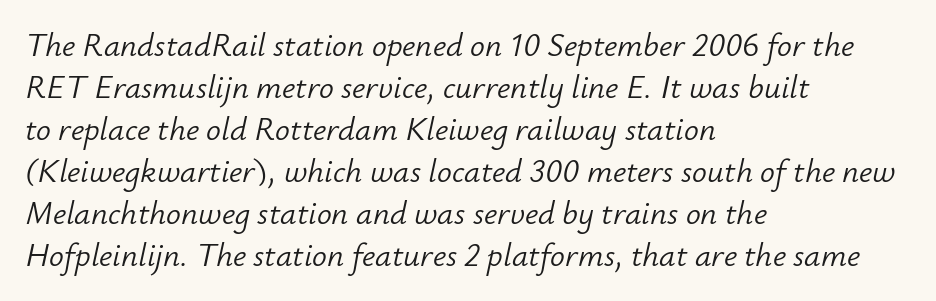
The image shows 33 px light type, italic (leaning right); set left-aligned, normal line spacing (1.27x), normal letter spacing, not underlined; low stroke contrast and a small x-height.
